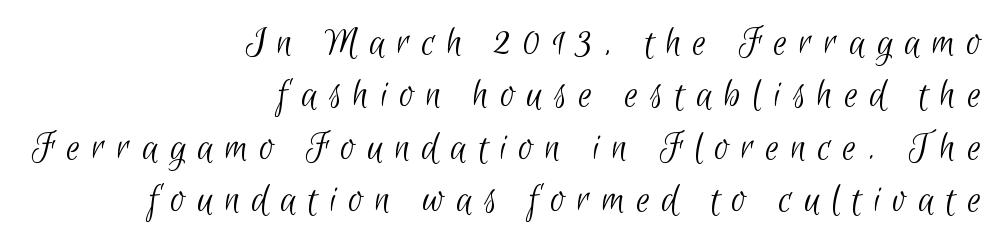
{"serif": "no", "bold": "no", "weight": "light", "width": "condensed", "stroke_contrast": "low", "x_height": "small", "monospaced": "no", "underline": "no", "align": "right", "line_spacing_ratio": 1.22, "letter_spacing": "wide", "letter_spacing_em": 0.27, "glyph_px": 43}
